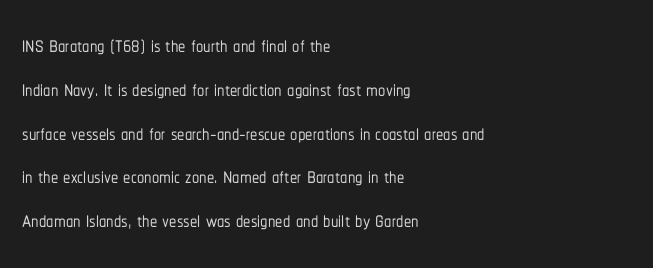
Q: Is the text italic (slanted)? A: No, it is upright.
Q: Is the typeface a serif or a sans-serif typeface? A: Sans-serif.
Q: Is the text underlined? A: No.
Q: How is the paragraph aligned? A: Left-aligned.
Q: Is the spacing between letters normal or unusually wide? A: Normal.
Q: Is the spacing between lines tight, normal or loose? A: Normal.
Q: Width (condensed, normal, or wide)? A: Condensed.
Q: Stroke contrast? A: Low.
Q: x-height? A: Medium.
Q: Monospaced? A: No.
